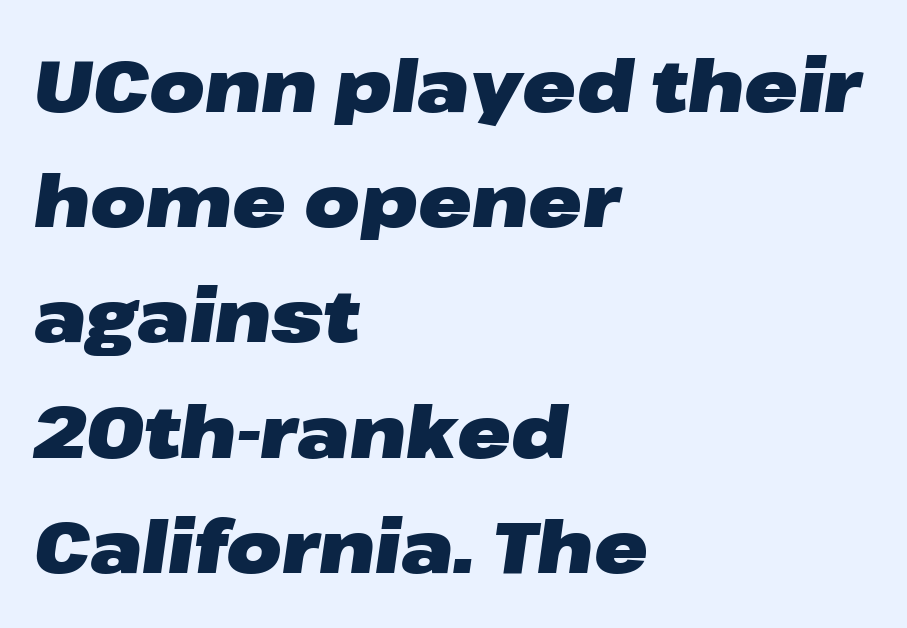
Q: Is the text bold? A: Yes.
Q: Is the text italic (slanted)? A: Yes, it leans right by about 8 degrees.
Q: Is the text underlined? A: No.
Q: How is the paragraph aligned? A: Left-aligned.
Q: Is the spacing between letters normal or unusually wide? A: Normal.
Q: Is the spacing between lines tight, normal or loose? A: Normal.
Q: Width (condensed, normal, or wide)? A: Wide.
Q: Stroke contrast? A: Low.
Q: x-height? A: Medium.
Q: Monospaced? A: No.
